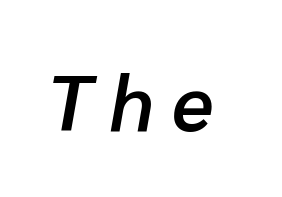
{"italic": "yes", "lean": "right", "slant_degrees": 10, "bold": "semi", "weight": "semibold", "width": "normal", "stroke_contrast": "low", "x_height": "medium", "monospaced": "no", "underline": "no", "letter_spacing": "wide", "letter_spacing_em": 0.23, "glyph_px": 78}
